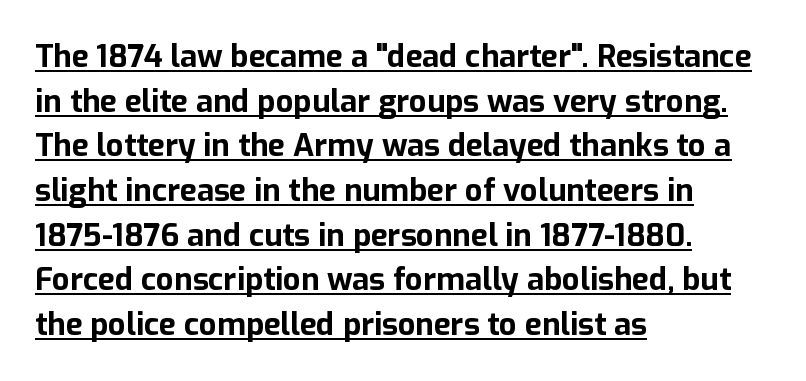
The image shows 31 px bold sans-serif type, upright; set left-aligned, normal line spacing (1.44x), normal letter spacing, underlined; low stroke contrast and a medium x-height.
